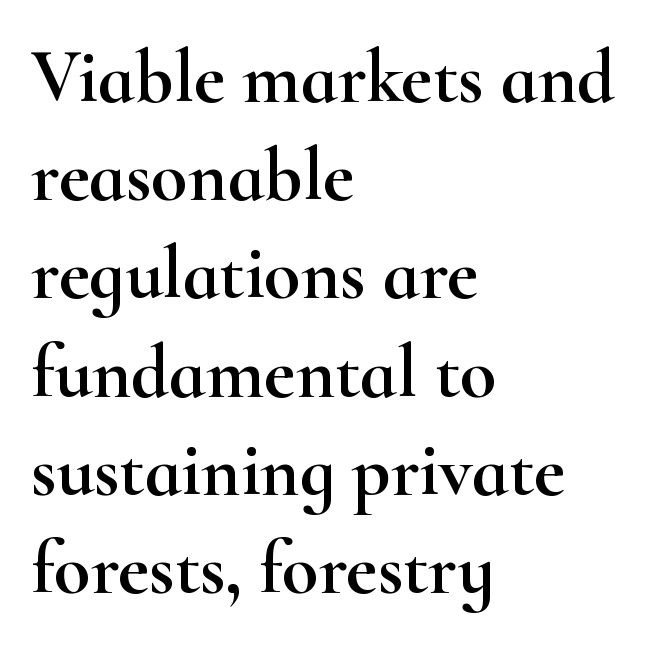
{"serif": "yes", "italic": "no", "width": "wide", "stroke_contrast": "high", "x_height": "small", "monospaced": "no", "underline": "no", "align": "left", "line_spacing": "normal", "line_spacing_ratio": 1.31, "letter_spacing": "normal", "letter_spacing_em": 0.0, "glyph_px": 75}
